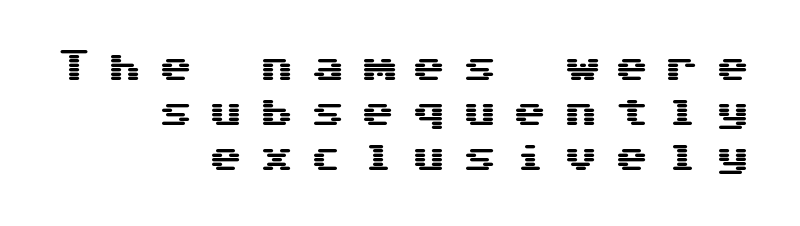
What's the leading like? Ordinary, nothing unusual. Quick note: not italic, upright. The characters display no serif detailing; their extremities are plain. What stands out about the letter spacing? Its width — letters are far apart. Underline: absent. Short and long lines alike share a common ending point at right.
